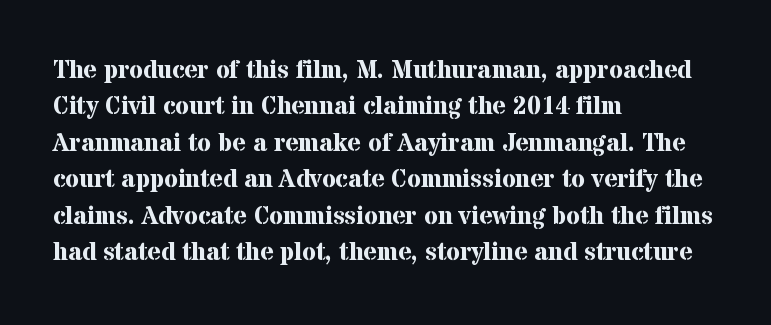
Q: Is the text bold? A: Yes.
Q: Is the text italic (slanted)? A: No, it is upright.
Q: Is the text underlined? A: No.
Q: How is the paragraph aligned? A: Left-aligned.
Q: Is the spacing between letters normal or unusually wide? A: Normal.
Q: Is the spacing between lines tight, normal or loose? A: Normal.
